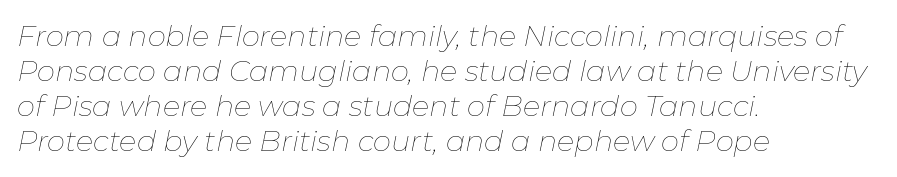
The image shows 29 px thin type, italic (leaning right); set left-aligned, line spacing 1.21x, normal letter spacing, not underlined; low stroke contrast and a medium x-height.
